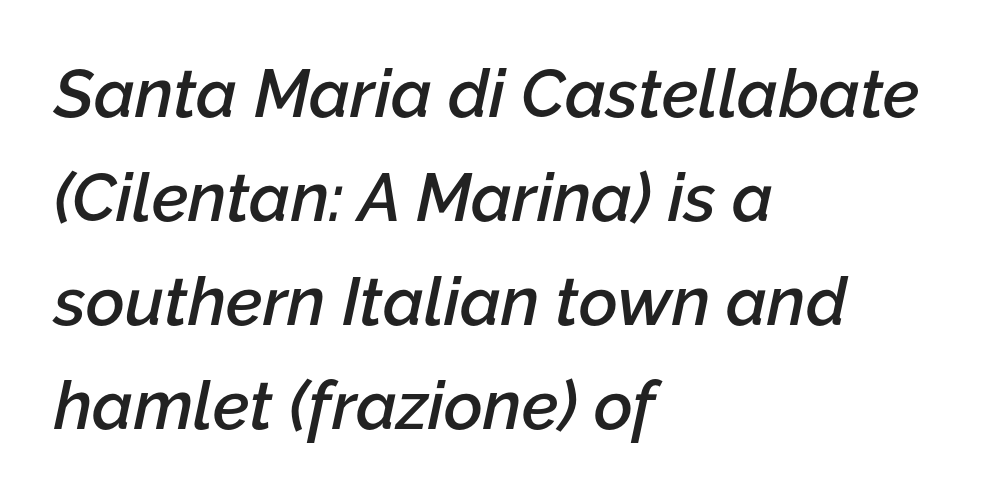
A normal amount of white space separates one row of letters from the next. This is moderately heavy type, rendered in semibold. Slanted lettering throughout. Between one letter and the next there's only the usual sliver of space. Does the copy run flush right? No — it runs flush left.
